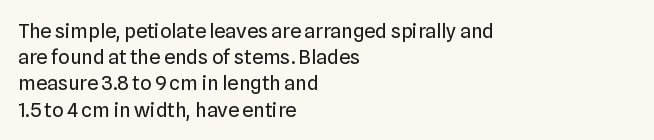
No chunkiness to these letters — they're not bold. Alignment: flush left. Do the letters lean? They stand straight. Horizontal bands of white between lines are of average thickness. Has an underline been added? It has not. Is the letter spacing exaggerated? No — it looks like the ordinary default.
